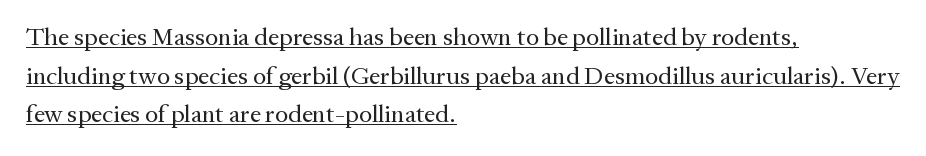
Q: Is the text bold? A: No.
Q: Is the text italic (slanted)? A: No, it is upright.
Q: Is the text underlined? A: Yes.
Q: How is the paragraph aligned? A: Left-aligned.
Q: Is the spacing between letters normal or unusually wide? A: Normal.
Q: Is the spacing between lines tight, normal or loose? A: Normal.
